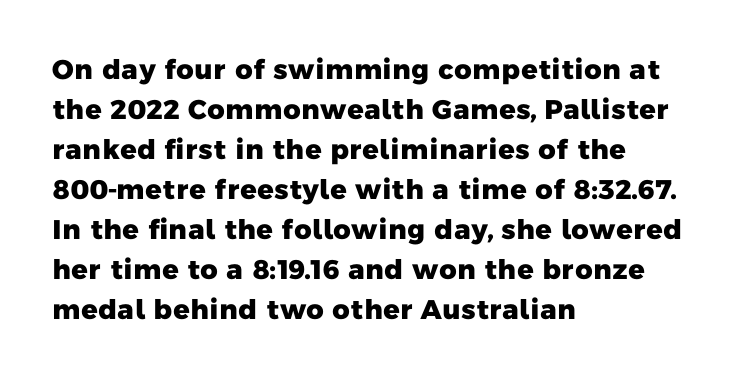
A normal amount of white space separates one row of letters from the next. Notice how thick the strokes are: this is what a full bold looks like. Words appear dense and cohesive because spacing is normal. Which margin do the lines hug? The left one — the right edge is uneven. Letters rest on an invisible, unmarked baseline.
